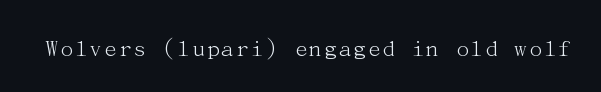
The rendering keeps characters at their native spacing. The font sits on the lighter half of the weight spectrum, regular included. Quick note: underline off. Is there any slant? The stems are plumb.
